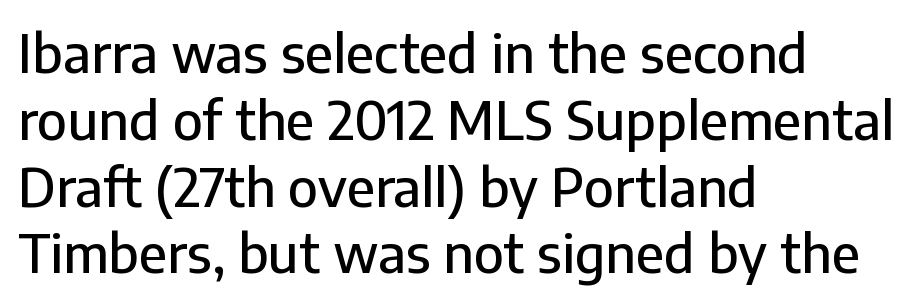
{"serif": "no", "italic": "no", "width": "normal", "stroke_contrast": "low", "x_height": "medium", "monospaced": "no", "underline": "no", "align": "left", "line_spacing": "normal", "line_spacing_ratio": 1.26, "letter_spacing": "normal", "letter_spacing_em": 0.0, "glyph_px": 53}
